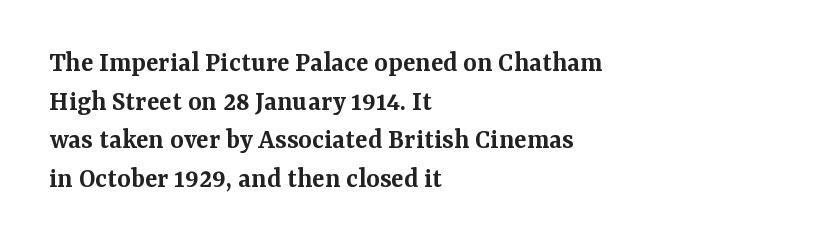
The image shows 29 px semibold serif type, upright; set left-aligned, normal line spacing (1.33x), normal letter spacing, not underlined; medium stroke contrast and a medium x-height.
